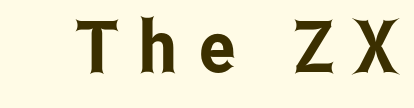
This is the regular roman posture of the typeface. Do the characters align in a grid? No, the font is proportional. Has an underline been added? It has not. This rendering employs a face without finishing strokes, i.e., a sans-serif. The letters are spread apart with noticeably loose tracking.
